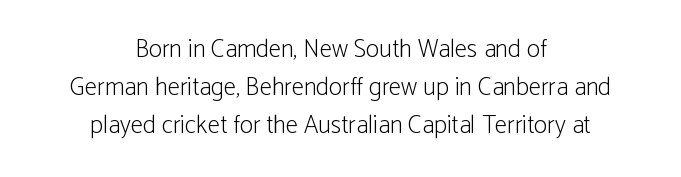
Q: Is the text bold? A: No.
Q: Is the text italic (slanted)? A: No, it is upright.
Q: Is the text underlined? A: No.
Q: How is the paragraph aligned? A: Centered.
Q: Is the spacing between letters normal or unusually wide? A: Normal.
Q: Is the spacing between lines tight, normal or loose? A: Normal.
